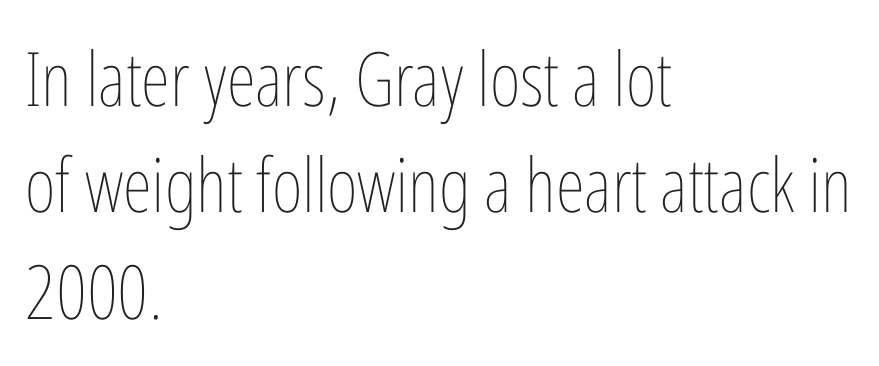
Q: Is the text bold? A: No.
Q: Is the text italic (slanted)? A: No, it is upright.
Q: Is the text underlined? A: No.
Q: How is the paragraph aligned? A: Left-aligned.
Q: Is the spacing between letters normal or unusually wide? A: Normal.
Q: Is the spacing between lines tight, normal or loose? A: Normal.
Q: Width (condensed, normal, or wide)? A: Condensed.
Q: Stroke contrast? A: Low.
Q: x-height? A: Medium.
Q: Monospaced? A: No.
